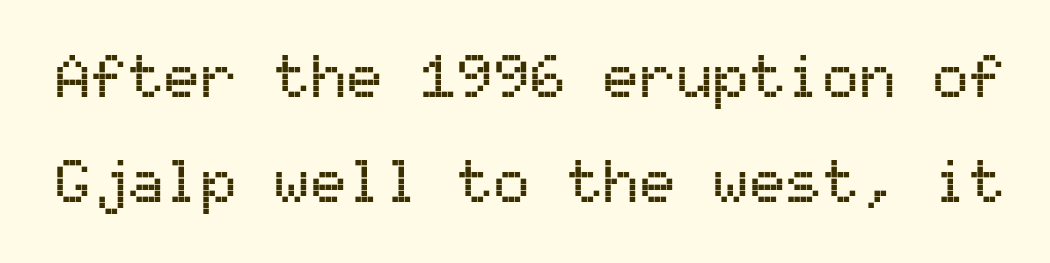
{"serif": "no", "italic": "no", "width": "normal", "stroke_contrast": "medium", "x_height": "medium", "monospaced": "yes", "underline": "no", "line_spacing_ratio": 1.72, "letter_spacing": "normal", "letter_spacing_em": 0.0, "glyph_px": 61}
